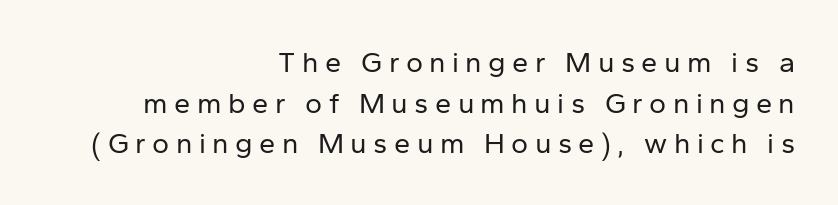
Nope, no serifs anywhere on these letters. Honestly, the letter spacing is so wide it's the main thing you notice. Style check: upright. Horizontal alignment here is rightward, an uncommon choice for prose.
